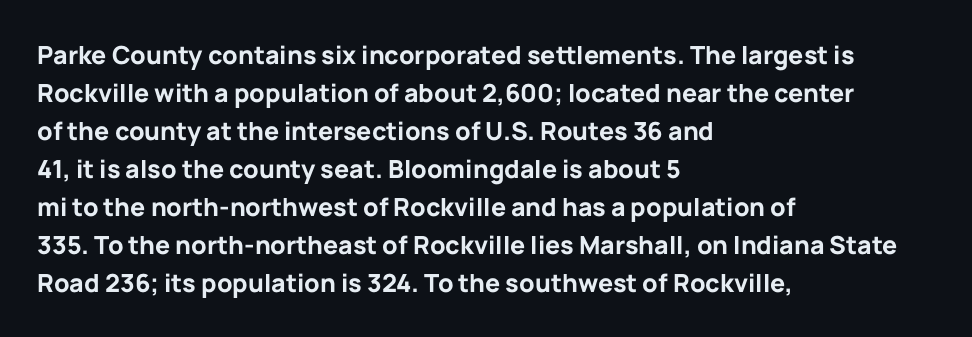
Q: Is the text bold? A: Yes.
Q: Is the text italic (slanted)? A: No, it is upright.
Q: Is the text underlined? A: No.
Q: How is the paragraph aligned? A: Left-aligned.
Q: Is the spacing between letters normal or unusually wide? A: Normal.
Q: Is the spacing between lines tight, normal or loose? A: Normal.
